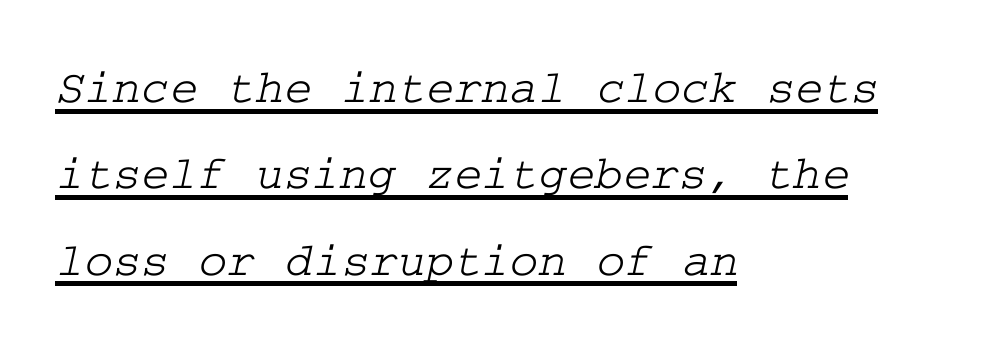
The image shows 48 px wide serif type; set left-aligned, line spacing 1.8x, normal letter spacing, underlined; low stroke contrast and a medium x-height.
